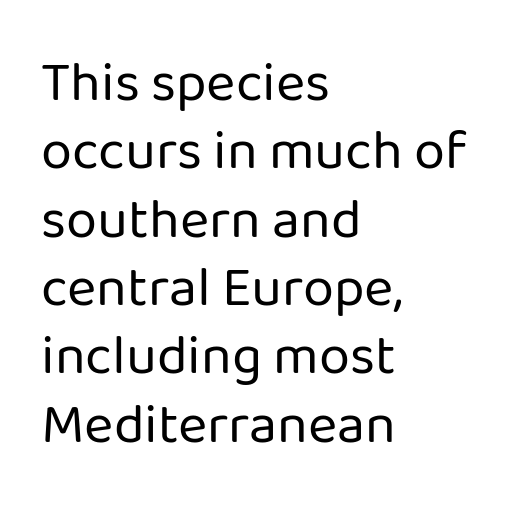
Q: Is the text bold? A: No.
Q: Is the text italic (slanted)? A: No, it is upright.
Q: Is the typeface a serif or a sans-serif typeface? A: Sans-serif.
Q: Is the text underlined? A: No.
Q: How is the paragraph aligned? A: Left-aligned.
Q: Is the spacing between letters normal or unusually wide? A: Normal.
Q: Width (condensed, normal, or wide)? A: Normal.
Q: Stroke contrast? A: Low.
Q: x-height? A: Medium.
Q: Monospaced? A: No.
